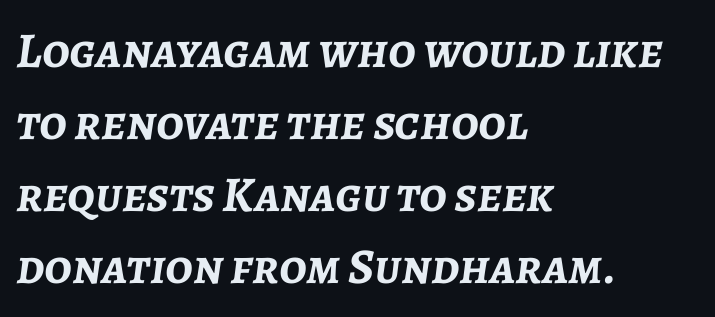
The image shows 50 px semibold type, italic (leaning right); set left-aligned, normal line spacing (1.44x), normal letter spacing, not underlined; low stroke contrast and a medium x-height.
